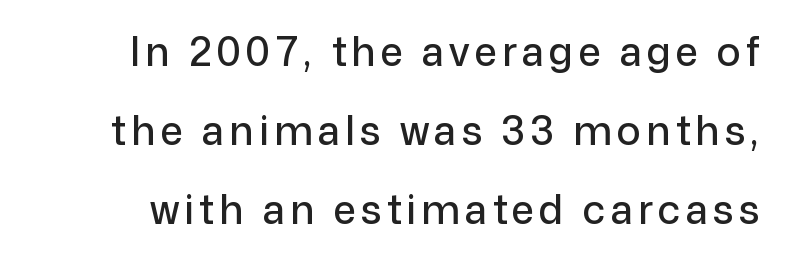
Q: Is the text italic (slanted)? A: No, it is upright.
Q: Is the typeface a serif or a sans-serif typeface? A: Sans-serif.
Q: Is the text underlined? A: No.
Q: Is the spacing between lines tight, normal or loose? A: Loose.
Q: Width (condensed, normal, or wide)? A: Normal.
Q: Stroke contrast? A: Low.
Q: x-height? A: Medium.
Q: Monospaced? A: No.
